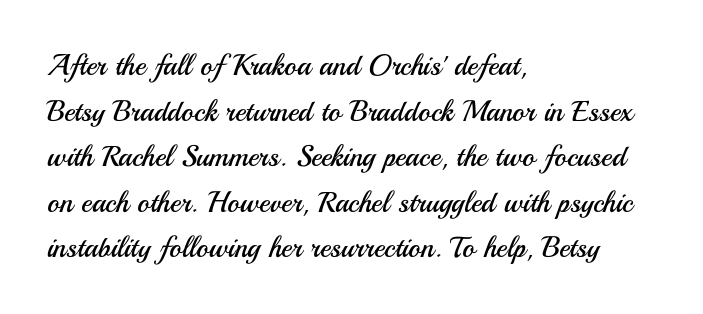
Q: Is the text bold? A: No.
Q: Is the text italic (slanted)? A: Yes.
Q: Is the typeface a serif or a sans-serif typeface? A: Sans-serif.
Q: Is the text underlined? A: No.
Q: How is the paragraph aligned? A: Left-aligned.
Q: Is the spacing between letters normal or unusually wide? A: Normal.
Q: Is the spacing between lines tight, normal or loose? A: Normal.
Q: Width (condensed, normal, or wide)? A: Normal.
Q: Stroke contrast? A: Medium.
Q: x-height? A: Small.
Q: Monospaced? A: No.
